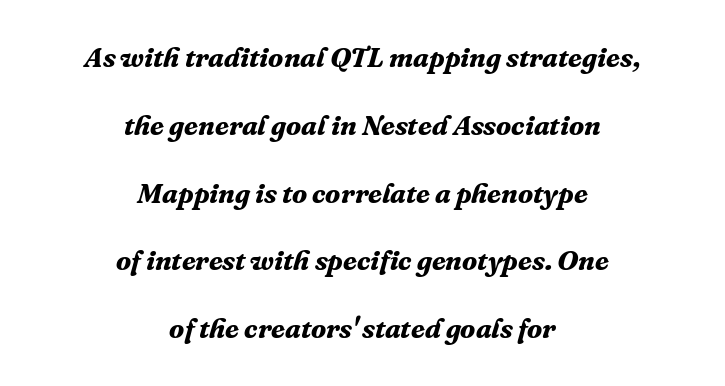
The passage shown leans; its letterforms are oblique. The sample has been set heavy, in full bold. This rendering leaves character spacing at its baseline value. Each row of text sits above clean, open space. These lines stand farther apart than default settings would place them. The rendering uses natural spacing where letterforms have individual widths.
